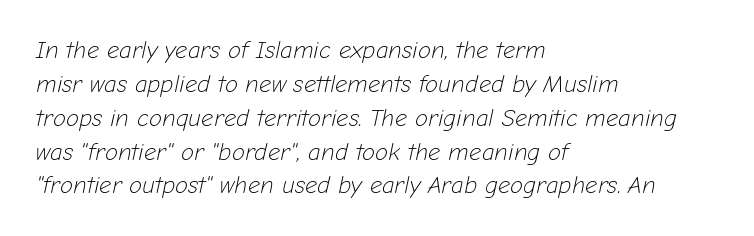
Q: Is the text bold? A: No.
Q: Is the text italic (slanted)? A: Yes, it leans right by about 12 degrees.
Q: Is the text underlined? A: No.
Q: How is the paragraph aligned? A: Left-aligned.
Q: Is the spacing between letters normal or unusually wide? A: Normal.
Q: Is the spacing between lines tight, normal or loose? A: Normal.
